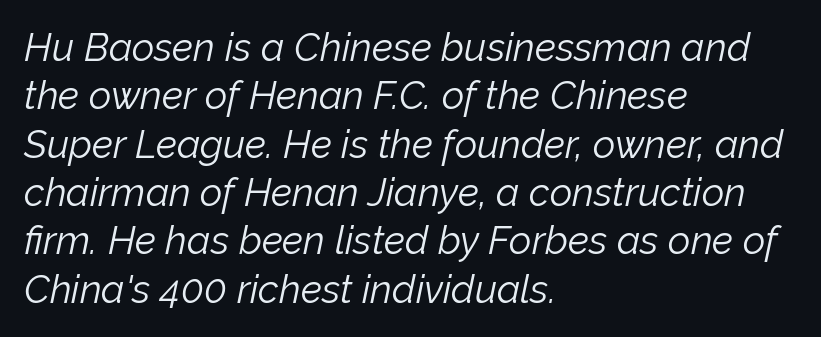
The image shows 39 px light type, italic (leaning right); set left-aligned, line spacing 1.24x, normal letter spacing, not underlined; low stroke contrast and a medium x-height.
